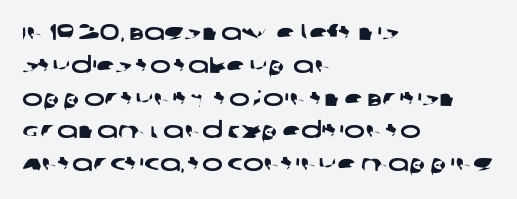
The image shows 22 px text type; set left-aligned, normal line spacing (1.49x), normal letter spacing, not underlined.
